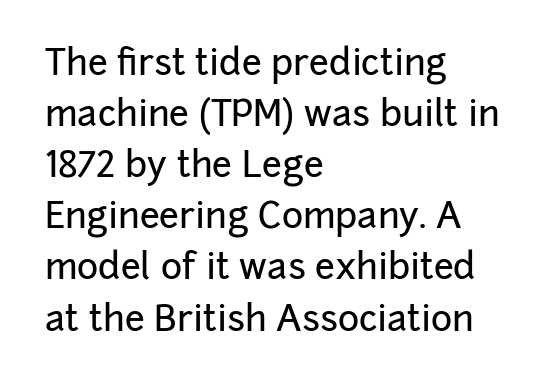
Vertically, the passage feels balanced, rows spaced as you'd expect. The letters sit at their default tracking, neither squeezed nor spread. The passage shown is typed in a proportional face where columns would drift. Glance below the letters and you will spot only blank space. The typeface chosen for these lines omits serifs.
